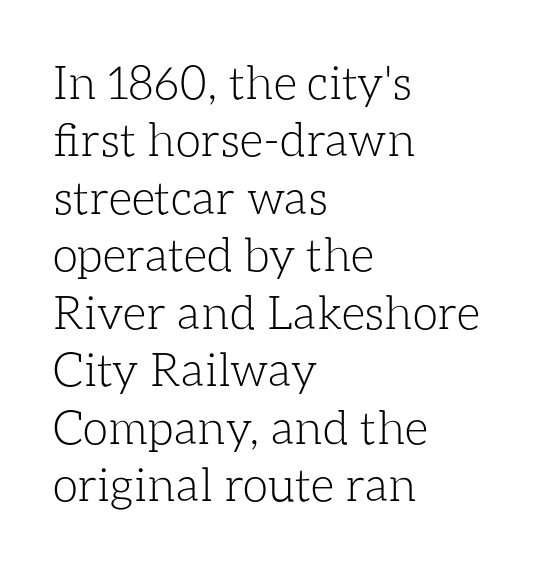
Q: Is the text bold? A: No.
Q: Is the text italic (slanted)? A: No, it is upright.
Q: Is the text underlined? A: No.
Q: How is the paragraph aligned? A: Left-aligned.
Q: Is the spacing between letters normal or unusually wide? A: Normal.
Q: Is the spacing between lines tight, normal or loose? A: Normal.
Q: Width (condensed, normal, or wide)? A: Normal.
Q: Stroke contrast? A: Low.
Q: x-height? A: Medium.
Q: Monospaced? A: No.
